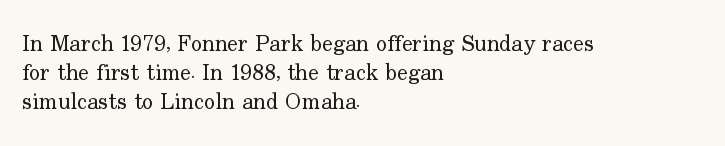
Q: Is the text bold? A: No.
Q: Is the text italic (slanted)? A: No, it is upright.
Q: Is the text underlined? A: No.
Q: How is the paragraph aligned? A: Left-aligned.
Q: Is the spacing between letters normal or unusually wide? A: Normal.
Q: Is the spacing between lines tight, normal or loose? A: Normal.
